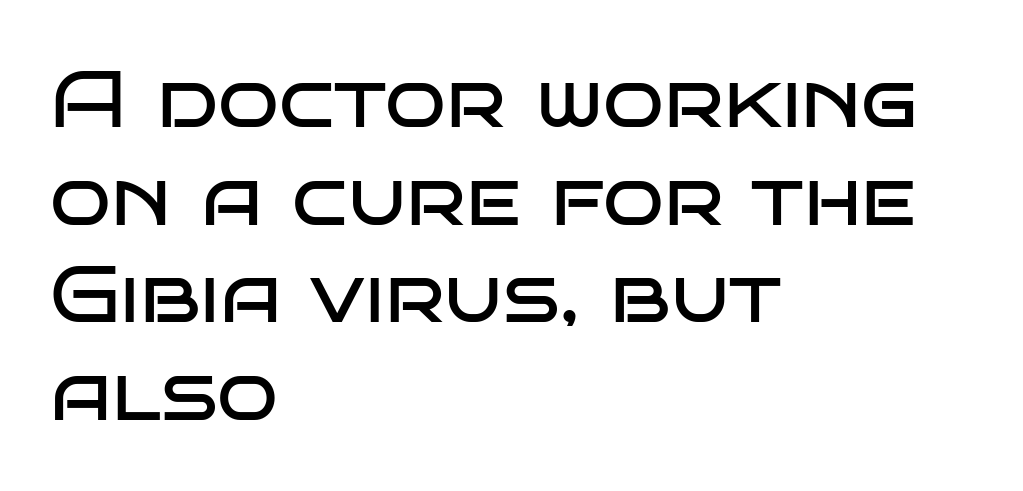
Tracking value appears to be zero — textbook default spacing. The text block is weighted toward the left margin, trailing off unevenly rightward. This is roman type, the default non-slanted kind. Proportional: the letters do not fall into vertical columns. Weight: regular or lighter.
